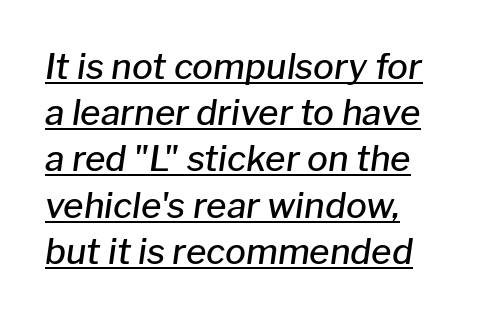
{"italic": "yes", "lean": "right", "slant_degrees": 8, "bold": "semi", "weight": "semibold", "width": "normal", "stroke_contrast": "low", "x_height": "medium", "monospaced": "no", "underline": "yes", "align": "left", "line_spacing": "normal", "line_spacing_ratio": 1.32, "letter_spacing": "normal", "letter_spacing_em": 0.0, "glyph_px": 35}
